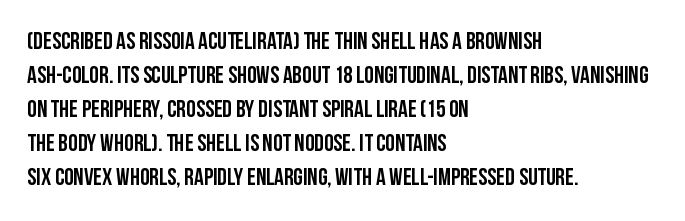
Each word holds together tightly as a unit, with standard inter-letter gaps. Horizontally, the lines are justified to the leading edge only. Check the space under the baseline: it is left empty. Leading matches the norm, producing a regular column.
